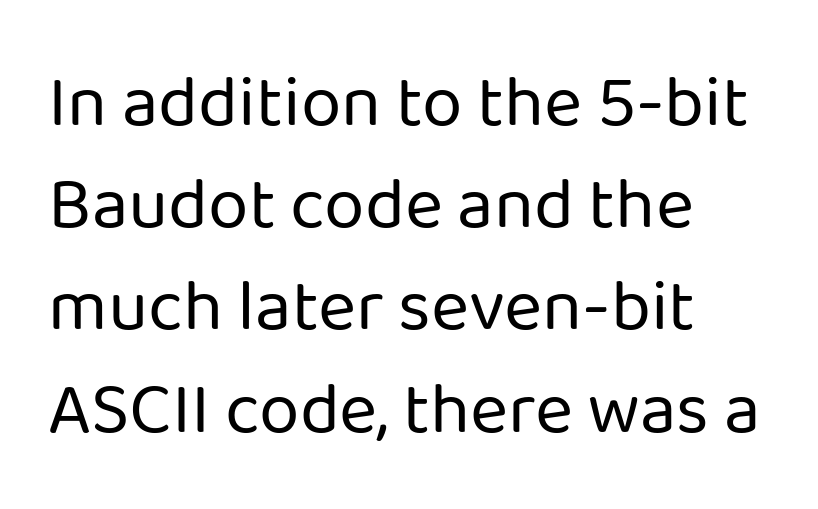
Q: Is the text bold? A: No.
Q: Is the text italic (slanted)? A: No, it is upright.
Q: Is the typeface a serif or a sans-serif typeface? A: Sans-serif.
Q: Is the text underlined? A: No.
Q: How is the paragraph aligned? A: Left-aligned.
Q: Is the spacing between letters normal or unusually wide? A: Normal.
Q: Is the spacing between lines tight, normal or loose? A: Normal.
Q: Width (condensed, normal, or wide)? A: Normal.
Q: Stroke contrast? A: Low.
Q: x-height? A: Medium.
Q: Monospaced? A: No.
